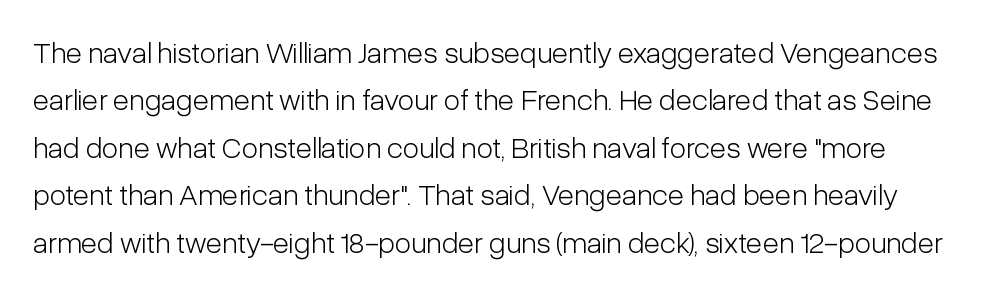
{"serif": "no", "italic": "no", "bold": "no", "weight": "light", "width": "condensed", "stroke_contrast": "low", "x_height": "medium", "monospaced": "no", "underline": "no", "line_spacing": "normal", "line_spacing_ratio": 1.58, "letter_spacing": "normal", "letter_spacing_em": 0.0, "glyph_px": 30}
